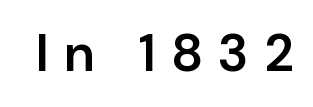
Looks like regular typesetting: each glyph gets only the width it needs. Honestly, there is no underline to notice here at all. Regarding serifs, this sample does without them. Words appear elongated and porous because spacing is wide.
